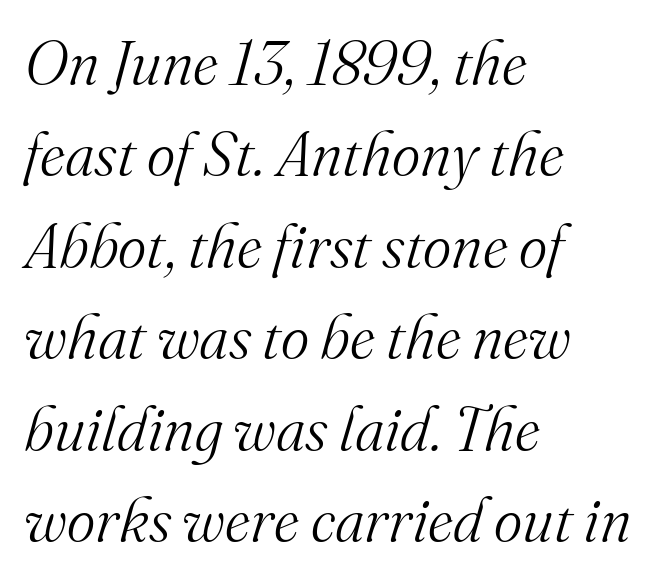
This sample has the flowing, uneven cadence of proportional lettering. Underlining? Definitely not there. Left-aligned paragraph, ragged on the right. An italicized treatment has been applied to the whole sample. Note: serifs present on the glyphs.
